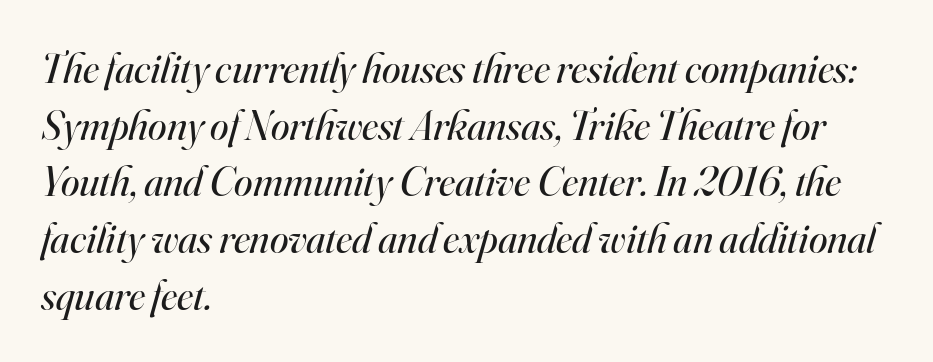
In CSS terms this would be text-align: left. If you drew a line through each stem, it would be angled. Stroke thickness stays within the range of a standard reading face or lighter. Think of a printed novel: that variable character pitch is what you see here. The face used here is seriffed, in the tradition of book romans.
